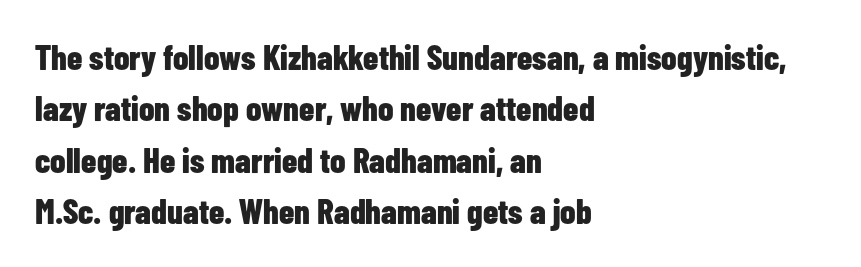
Q: Is the text bold? A: Yes.
Q: Is the text italic (slanted)? A: No, it is upright.
Q: Is the typeface a serif or a sans-serif typeface? A: Sans-serif.
Q: Is the text underlined? A: No.
Q: How is the paragraph aligned? A: Left-aligned.
Q: Is the spacing between letters normal or unusually wide? A: Normal.
Q: Is the spacing between lines tight, normal or loose? A: Normal.
Q: Width (condensed, normal, or wide)? A: Condensed.
Q: Stroke contrast? A: Low.
Q: x-height? A: Medium.
Q: Monospaced? A: No.
